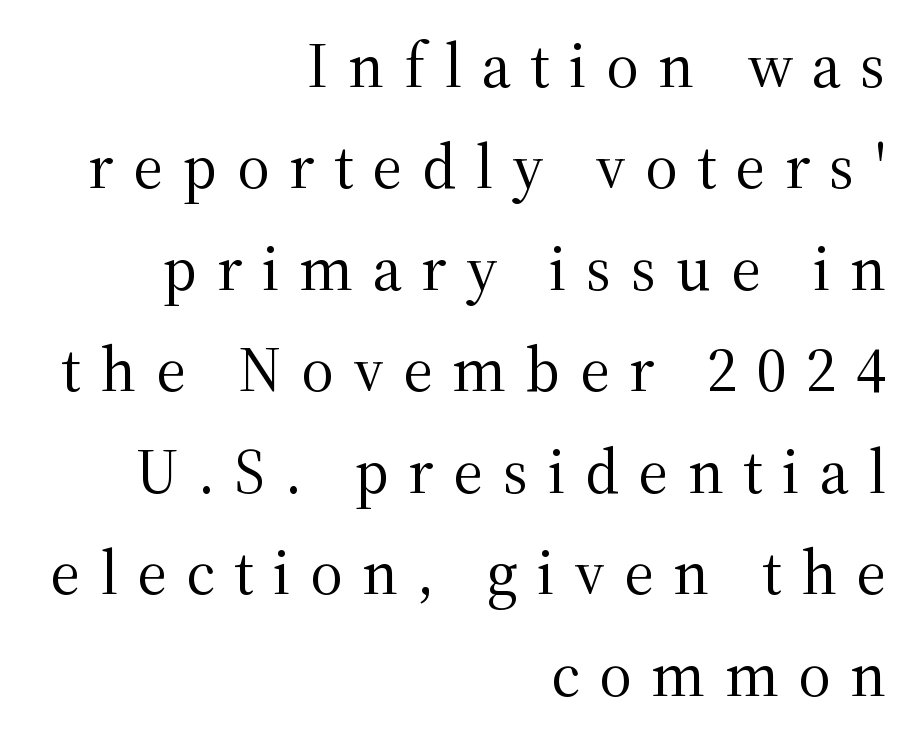
Q: Is the text bold? A: No.
Q: Is the text italic (slanted)? A: No, it is upright.
Q: Is the typeface a serif or a sans-serif typeface? A: Serif.
Q: Is the text underlined? A: No.
Q: How is the paragraph aligned? A: Right-aligned.
Q: Is the spacing between letters normal or unusually wide? A: Unusually wide.
Q: Is the spacing between lines tight, normal or loose? A: Normal.
Q: Width (condensed, normal, or wide)? A: Normal.
Q: Stroke contrast? A: Medium.
Q: x-height? A: Medium.
Q: Monospaced? A: No.
